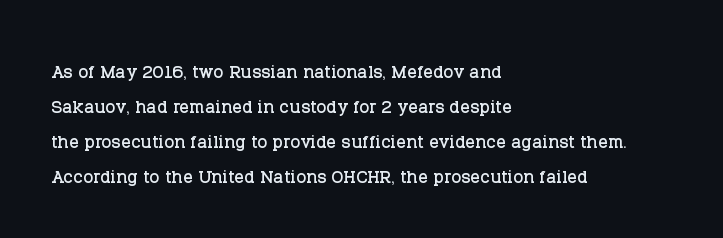
{"italic": "no", "underline": "no", "align": "left", "line_spacing": "normal", "line_spacing_ratio": 1.46, "letter_spacing": "normal", "letter_spacing_em": 0.0, "glyph_px": 24}
